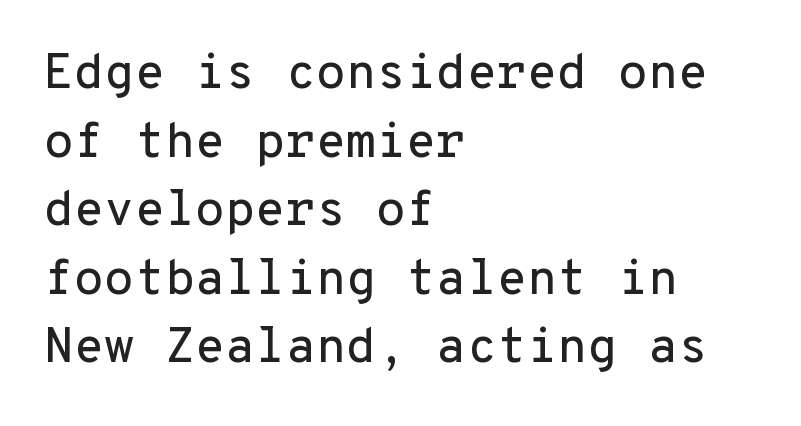
{"serif": "no", "italic": "no", "width": "normal", "stroke_contrast": "low", "x_height": "medium", "monospaced": "yes", "underline": "no", "align": "left", "line_spacing": "normal", "line_spacing_ratio": 1.4, "letter_spacing": "normal", "letter_spacing_em": 0.0, "glyph_px": 49}
